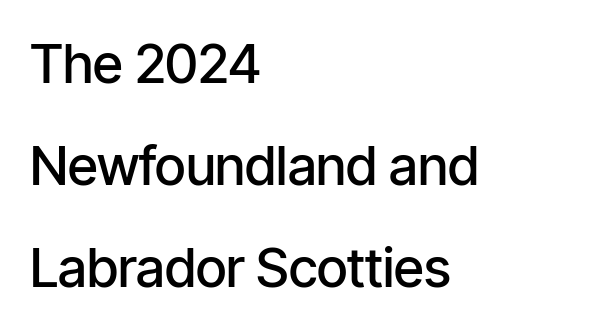
The image shows 54 px semibold, condensed sans-serif type, upright; set left-aligned, line spacing 1.89x, normal letter spacing, not underlined; low stroke contrast and a medium x-height.
